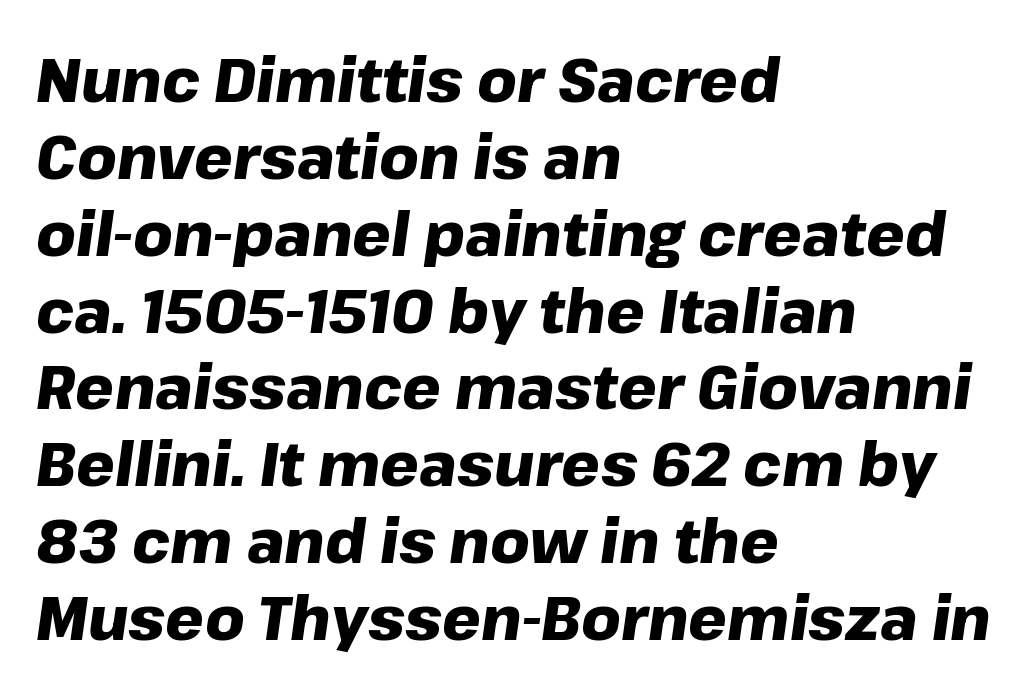
{"italic": "yes", "lean": "right", "slant_degrees": 8, "bold": "yes", "weight": "heavy", "width": "normal", "stroke_contrast": "low", "x_height": "medium", "monospaced": "no", "underline": "no", "align": "left", "line_spacing": "normal", "line_spacing_ratio": 1.26, "letter_spacing": "normal", "letter_spacing_em": 0.0, "glyph_px": 61}
